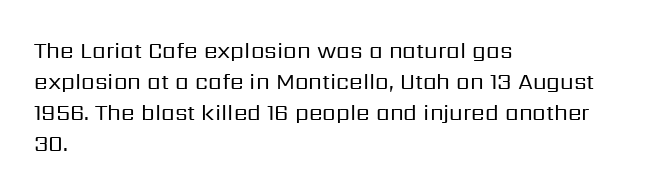
The words here are not underlined. Default kerning and tracking; the words read as compact shapes. The paragraph shown leans on its left margin. Posture: straight, roman, zero tilt. Vertical stems look standard width or narrower in stroke. Vertical spacing — default.
